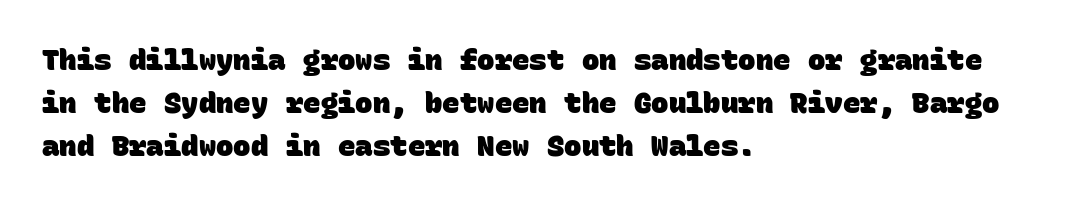
The image shows 29 px heavy sans-serif type, monospaced; set left-aligned, normal line spacing (1.49x), normal letter spacing, not underlined; low stroke contrast and a large x-height.
